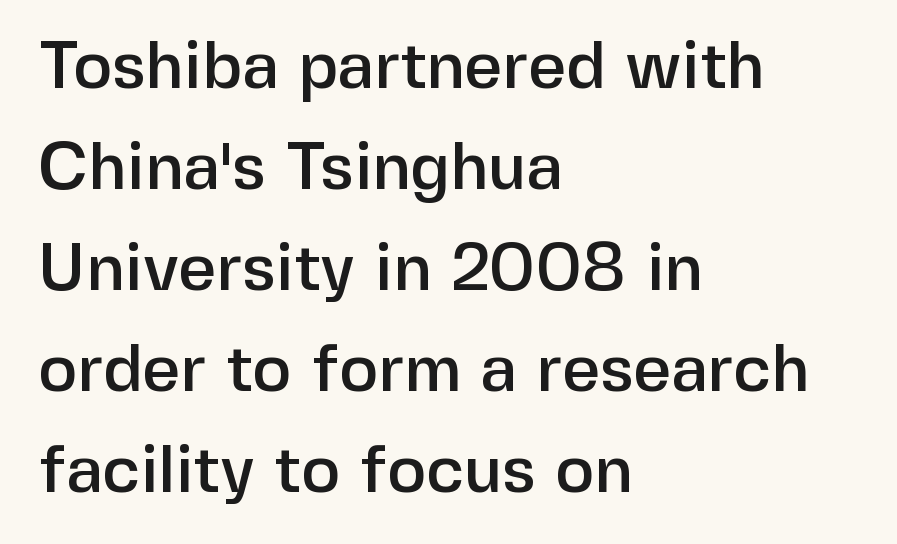
{"serif": "no", "italic": "no", "width": "normal", "stroke_contrast": "low", "x_height": "medium", "monospaced": "no", "underline": "no", "align": "left", "line_spacing": "normal", "line_spacing_ratio": 1.53, "letter_spacing": "normal", "letter_spacing_em": 0.0, "glyph_px": 66}
